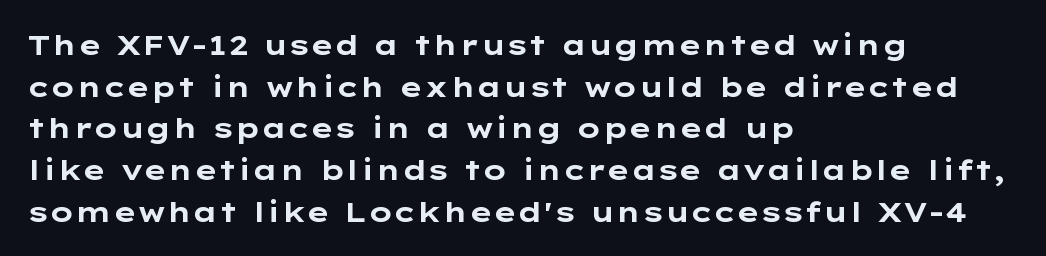
This block has exactly the height ordinary leading produces. The foot of each line stays bare and open. Varying glyph widths throughout — classic text-font behaviour. It's the straight-up-and-down kind of type.
